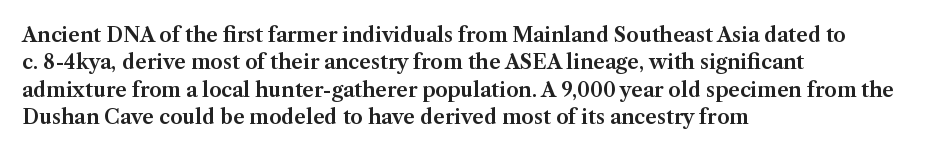
The specimen omits any rule beneath the text block's lines. The face used here is rendered with its standard letterfit. Posture: straight, roman, zero tilt. A student would call this left alignment; a typographer would say flush left, rag right. If you measured baseline to baseline, you'd find a middling distance.
